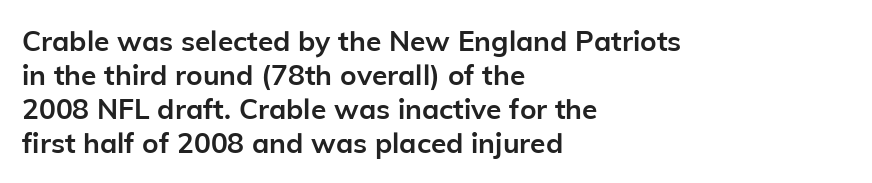
Letterform terminals end flat and unadorned throughout the passage. The passage is arranged the way most books set body copy — flush left. Chunky letters — that's bold for sure. The tracking reads as untouched default to a designer's eye. Varying glyph widths throughout — classic text-font behaviour. The type sits square on the baseline with zero lean.
